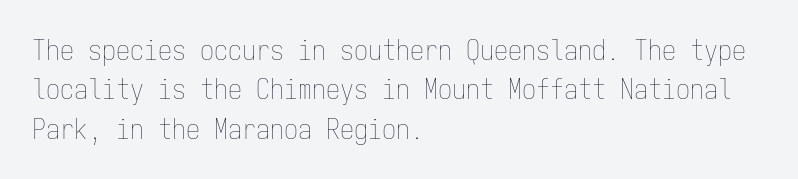
Q: Is the text bold? A: No.
Q: Is the text italic (slanted)? A: No, it is upright.
Q: Is the text underlined? A: No.
Q: How is the paragraph aligned? A: Left-aligned.
Q: Is the spacing between letters normal or unusually wide? A: Normal.
Q: Is the spacing between lines tight, normal or loose? A: Normal.
Q: Width (condensed, normal, or wide)? A: Condensed.
Q: Stroke contrast? A: Low.
Q: x-height? A: Medium.
Q: Monospaced? A: Yes.
